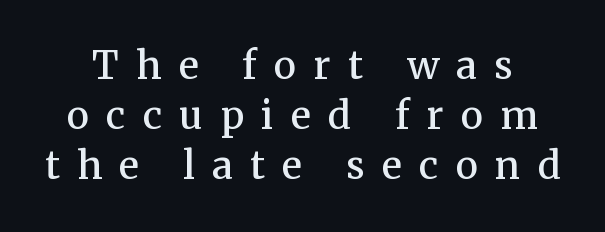
The image shows 38 px semibold serif type, upright; set normal line spacing (1.32x), unusually wide letter spacing (+0.46 em), not underlined; medium stroke contrast and a medium x-height.
